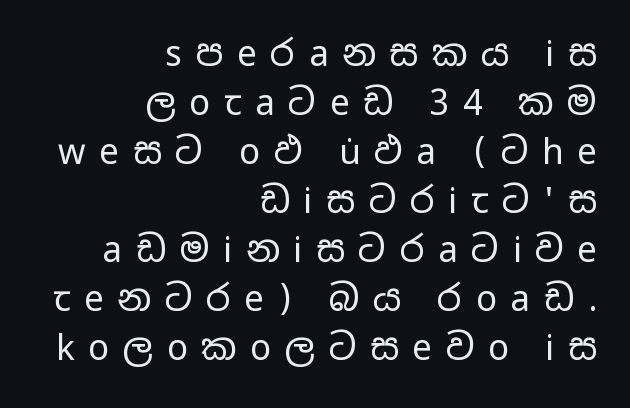
{"serif": "no", "italic": "no", "bold": "no", "weight": "regular", "width": "wide", "stroke_contrast": "low", "x_height": "medium", "monospaced": "no", "underline": "no", "align": "right", "line_spacing": "normal", "line_spacing_ratio": 1.4, "letter_spacing": "wide", "letter_spacing_em": 0.39, "glyph_px": 35}
